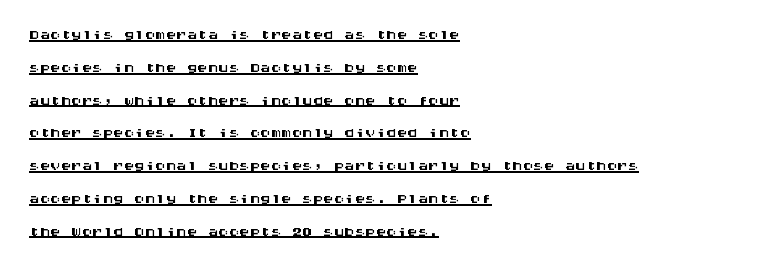
Q: Is the text italic (slanted)? A: No, it is upright.
Q: Is the text underlined? A: Yes.
Q: How is the paragraph aligned? A: Left-aligned.
Q: Is the spacing between letters normal or unusually wide? A: Normal.
Q: Is the spacing between lines tight, normal or loose? A: Normal.
